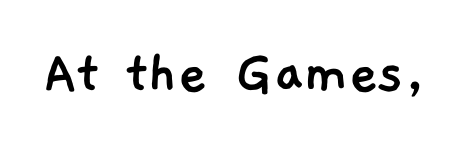
Q: Is the typeface a serif or a sans-serif typeface? A: Sans-serif.
Q: Is the text underlined? A: No.
Q: Is the spacing between letters normal or unusually wide? A: Normal.
Q: Width (condensed, normal, or wide)? A: Normal.
Q: Stroke contrast? A: Low.
Q: x-height? A: Medium.
Q: Monospaced? A: No.
